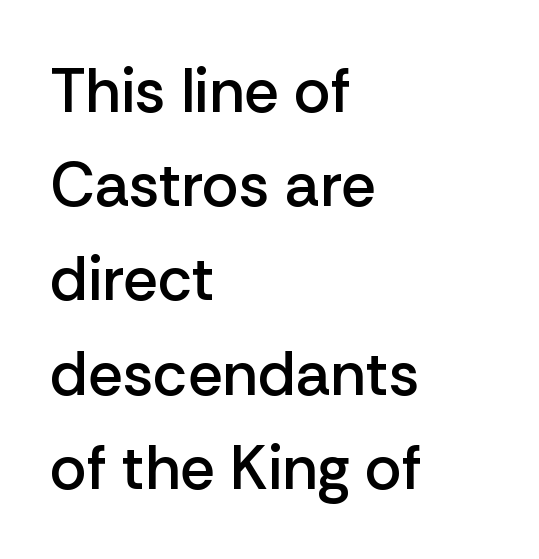
The image shows 62 px semibold sans-serif type, upright; set left-aligned, normal line spacing (1.52x), normal letter spacing, not underlined; low stroke contrast and a medium x-height.
